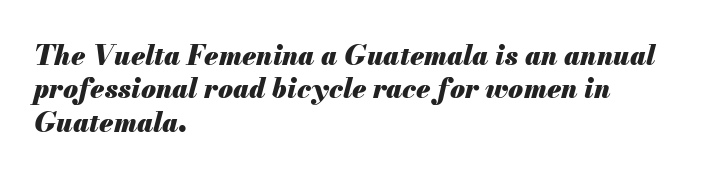
Standard letterfit; no display-style spreading of the glyphs. The rendering uses a bold face; every stroke is thick and dark. The setting favours the left margin, as ordinary paragraphs usually do. The axis of the letterforms is tilted away from vertical. A clean baseline with only descenders dipping below it.
